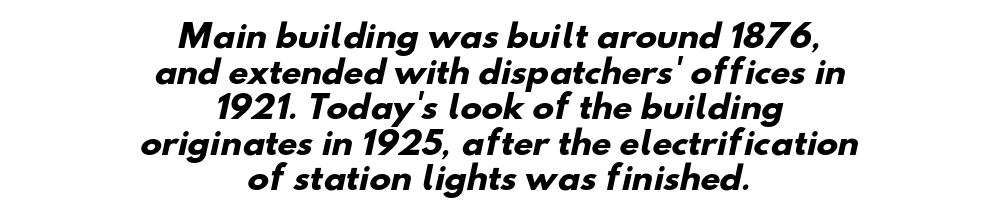
{"serif": "no", "bold": "yes", "weight": "heavy", "width": "normal", "stroke_contrast": "low", "x_height": "small", "monospaced": "no", "underline": "no", "align": "center", "line_spacing": "tight", "line_spacing_ratio": 1.11, "letter_spacing": "normal", "letter_spacing_em": 0.0, "glyph_px": 32}
